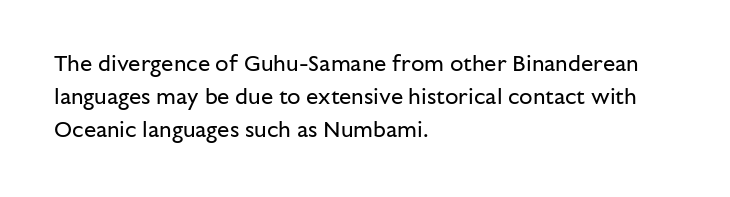
The image shows 22 px text type, upright; set left-aligned, normal line spacing (1.49x), normal letter spacing, not underlined.
